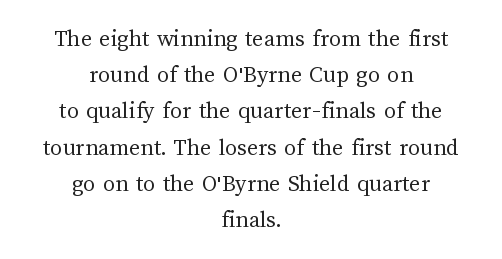
{"italic": "no", "bold": "no", "underline": "no", "align": "center", "line_spacing": "normal", "line_spacing_ratio": 1.51, "letter_spacing": "normal", "letter_spacing_em": 0.0, "glyph_px": 24}
